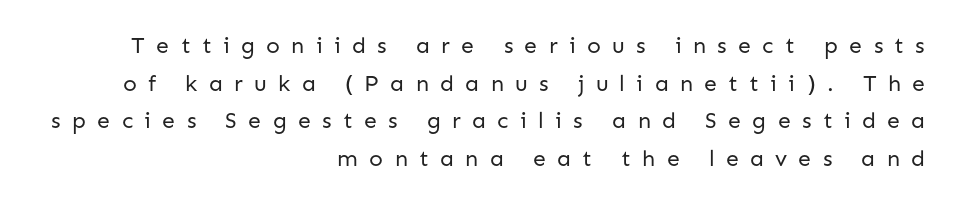
{"italic": "no", "bold": "no", "underline": "no", "align": "right", "line_spacing": "normal", "line_spacing_ratio": 1.64, "letter_spacing": "wide", "letter_spacing_em": 0.49, "glyph_px": 23}
